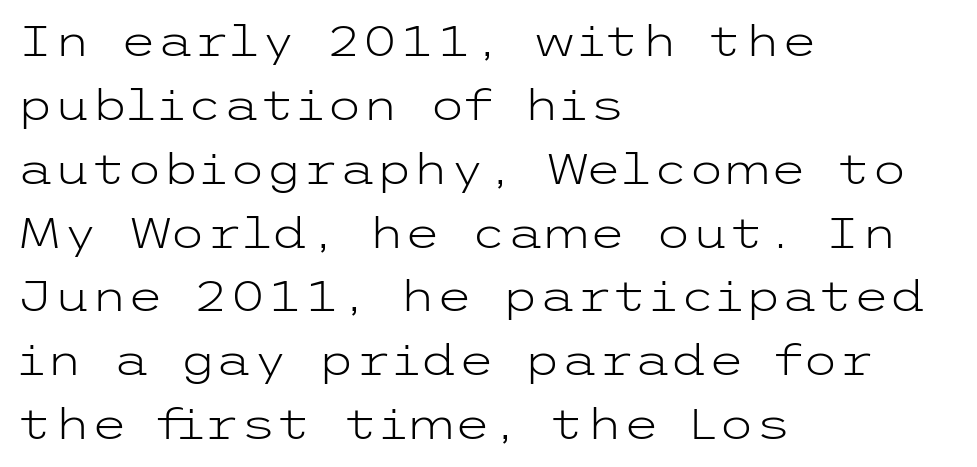
{"serif": "no", "italic": "no", "bold": "no", "weight": "light", "width": "wide", "stroke_contrast": "low", "x_height": "medium", "underline": "no", "align": "left", "line_spacing": "normal", "line_spacing_ratio": 1.52, "letter_spacing": "normal", "letter_spacing_em": 0.0, "glyph_px": 42}
